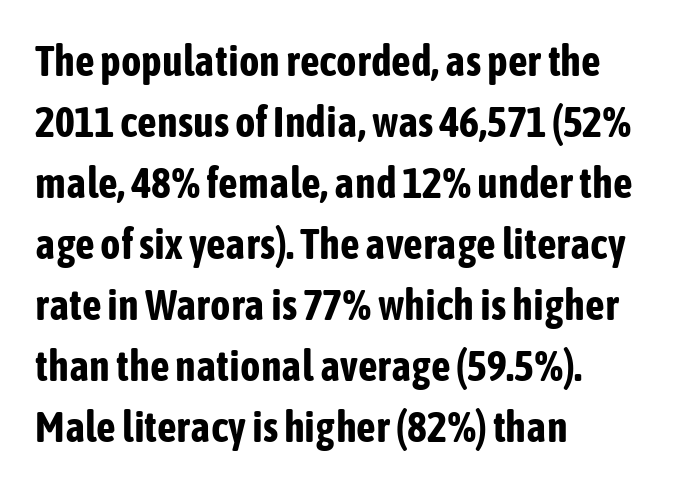
Q: Is the text bold? A: Yes.
Q: Is the text italic (slanted)? A: No, it is upright.
Q: Is the typeface a serif or a sans-serif typeface? A: Sans-serif.
Q: Is the text underlined? A: No.
Q: How is the paragraph aligned? A: Left-aligned.
Q: Is the spacing between letters normal or unusually wide? A: Normal.
Q: Is the spacing between lines tight, normal or loose? A: Normal.
Q: Width (condensed, normal, or wide)? A: Condensed.
Q: Stroke contrast? A: Low.
Q: x-height? A: Medium.
Q: Monospaced? A: No.
